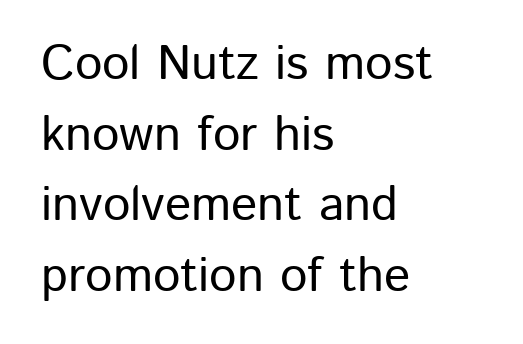
The image shows 49 px sans-serif type, upright; set left-aligned, normal line spacing (1.44x), normal letter spacing, not underlined; low stroke contrast and a medium x-height.
